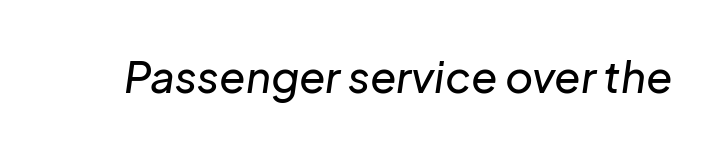
{"italic": "yes", "lean": "right", "slant_degrees": 8, "width": "normal", "stroke_contrast": "low", "x_height": "medium", "monospaced": "no", "underline": "no", "letter_spacing": "normal", "letter_spacing_em": 0.0, "glyph_px": 43}
